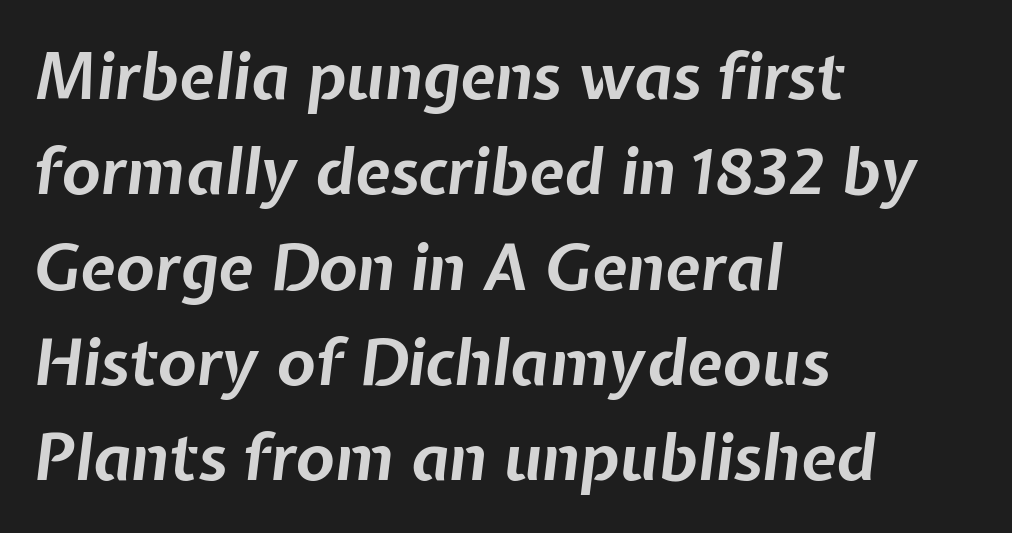
{"italic": "yes", "lean": "right", "slant_degrees": 7, "bold": "yes", "weight": "bold", "width": "normal", "stroke_contrast": "low", "x_height": "medium", "monospaced": "no", "underline": "no", "align": "left", "line_spacing": "normal", "line_spacing_ratio": 1.49, "letter_spacing": "normal", "letter_spacing_em": 0.0, "glyph_px": 64}
